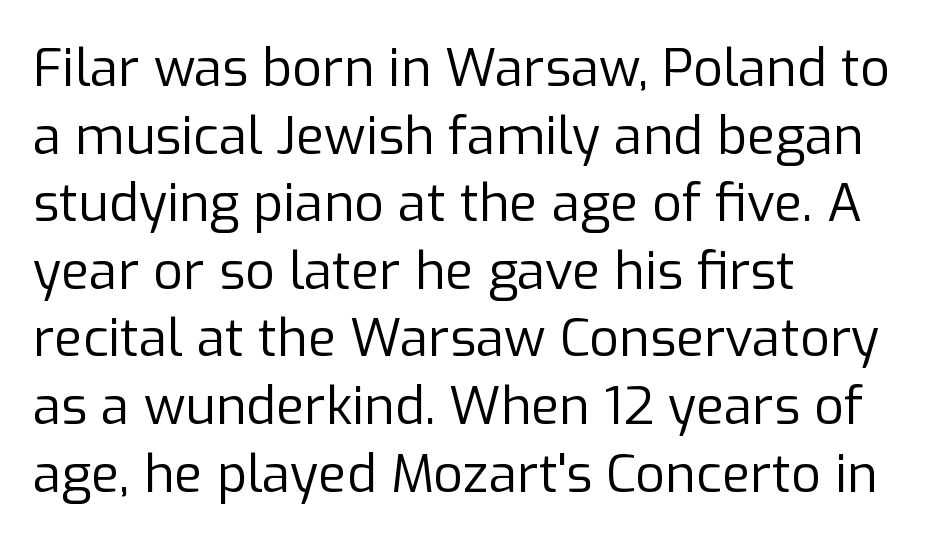
Q: Is the text bold? A: No.
Q: Is the text italic (slanted)? A: No, it is upright.
Q: Is the typeface a serif or a sans-serif typeface? A: Sans-serif.
Q: Is the text underlined? A: No.
Q: How is the paragraph aligned? A: Left-aligned.
Q: Is the spacing between letters normal or unusually wide? A: Normal.
Q: Is the spacing between lines tight, normal or loose? A: Normal.
Q: Width (condensed, normal, or wide)? A: Normal.
Q: Stroke contrast? A: Low.
Q: x-height? A: Medium.
Q: Monospaced? A: No.
